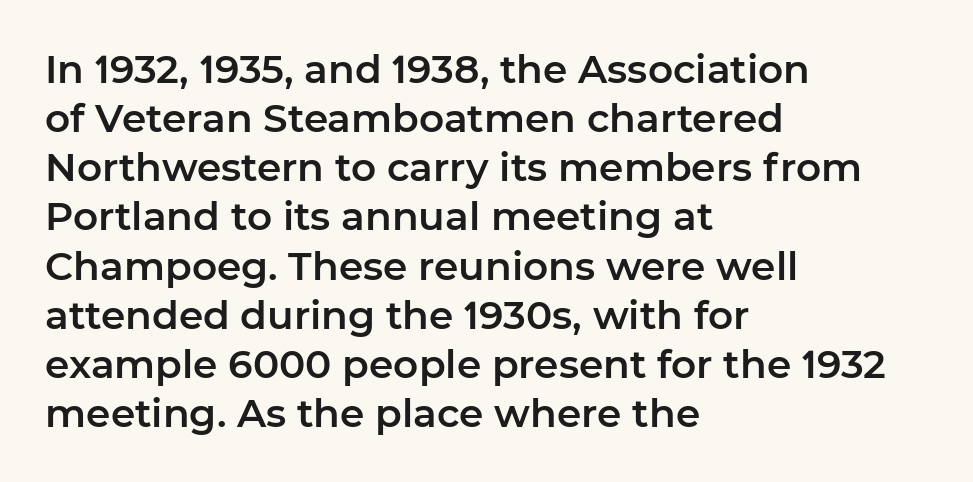
You could call the tracking neutral — neither tight nor loose. The area under the type is left untouched. Do the characters align in a grid? No, the font is proportional. In terms of letterform style, serifs are entirely absent. Left-aligned paragraph, ragged on the right.
